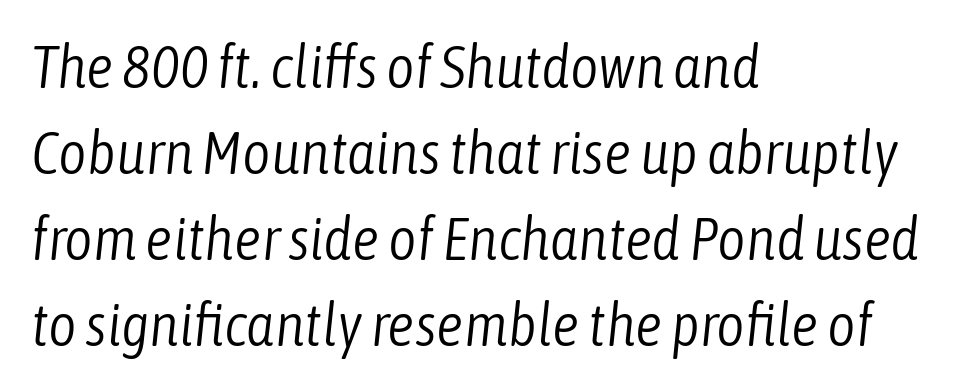
This sample is left-justified, so line endings fall wherever the words run out. Has an underline been added? It has not. This is not heavy type; no bold has been used. Is this a fixed-width face? No — the glyphs have proportional, varying widths. What stands out about the letter spacing? Nothing — it is the standard amount.
